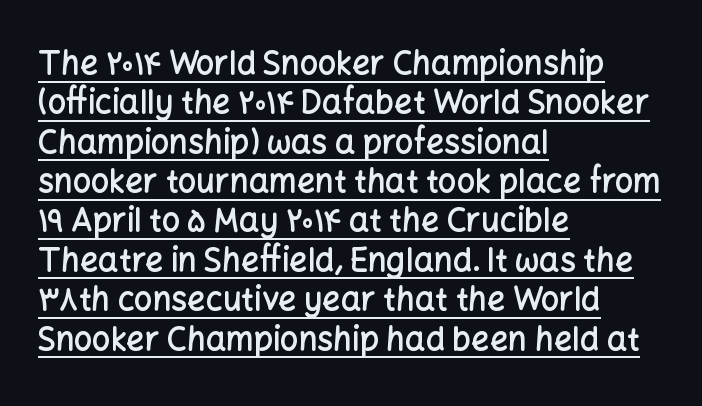
{"serif": "no", "italic": "no", "bold": "semi", "weight": "semibold", "width": "normal", "stroke_contrast": "low", "x_height": "medium", "monospaced": "no", "underline": "yes", "align": "left", "line_spacing_ratio": 1.23, "letter_spacing": "normal", "letter_spacing_em": 0.0, "glyph_px": 32}
